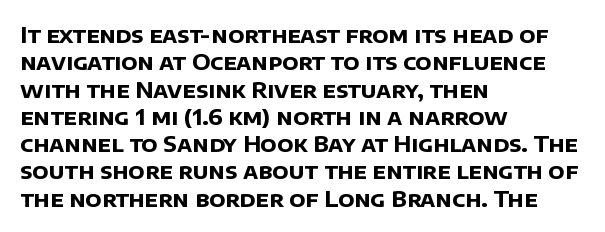
The image shows 22 px bold type; set left-aligned, line spacing 1.24x, normal letter spacing, not underlined.
